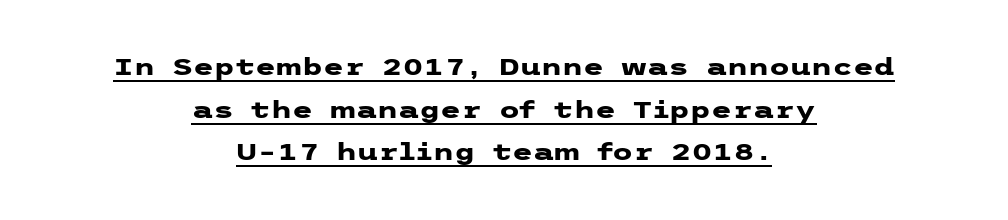
{"italic": "no", "bold": "yes", "underline": "yes", "align": "center", "line_spacing_ratio": 1.78, "letter_spacing": "normal", "letter_spacing_em": 0.0, "glyph_px": 24}
